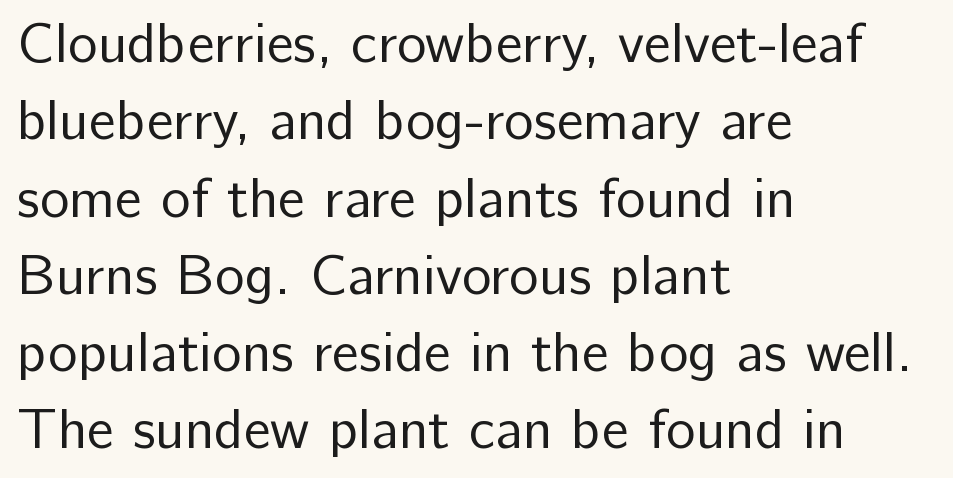
Varying glyph widths throughout — classic text-font behaviour. The font is comparable to plain body text, perhaps lighter. These lines stack with their left ends in a neat column. Just letters on the line, the space beneath them empty. The rows are spaced the way most documents space them.
